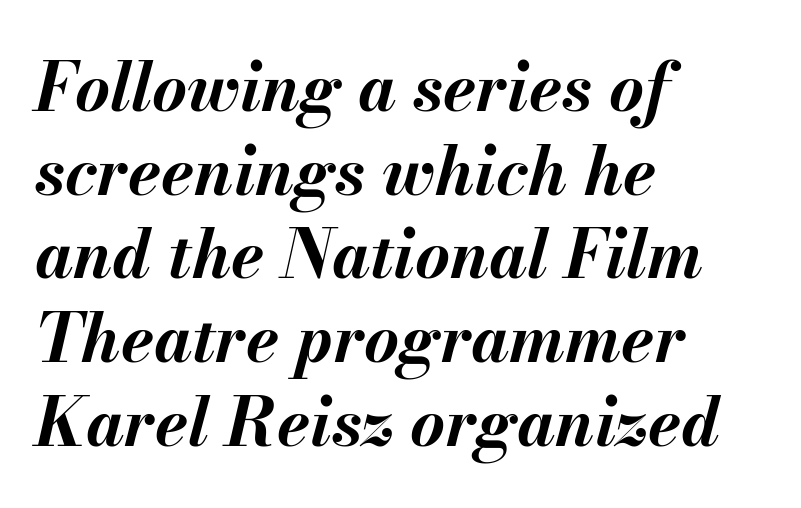
Clear beneath every line of the passage. Stroke thickness is high; the sample reads as a true bold. The letters are slanted; this is an italic face. What's the leading like? Ordinary, nothing unusual. These lines are set flush left with a ragged right edge.
